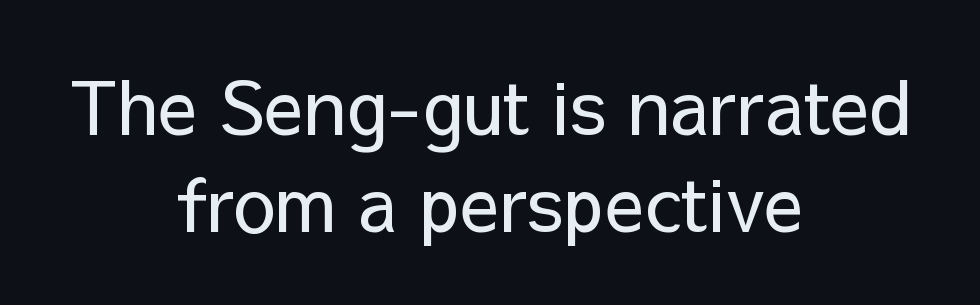
The axis of the letterforms is exactly vertical. A student would call this center alignment; a typographer would say set centered. Caption: standard tracking, unaltered. This sample uses a sans-serif face. Rows of type keep a routine distance in the vertical direction.
